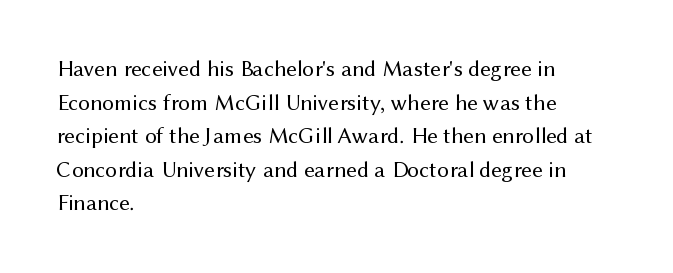
The image shows 23 px text type, upright; set left-aligned, normal line spacing (1.46x), normal letter spacing, not underlined.
